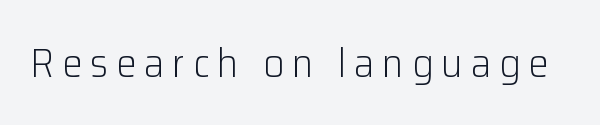
The image shows 41 px light sans-serif type, upright; set not underlined; low stroke contrast and a medium x-height.
